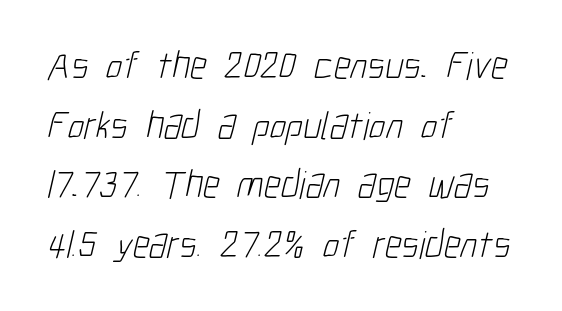
{"serif": "no", "bold": "no", "weight": "light", "width": "condensed", "stroke_contrast": "low", "x_height": "medium", "monospaced": "no", "underline": "no", "align": "left", "line_spacing": "normal", "line_spacing_ratio": 1.49, "letter_spacing": "normal", "letter_spacing_em": 0.0, "glyph_px": 40}
